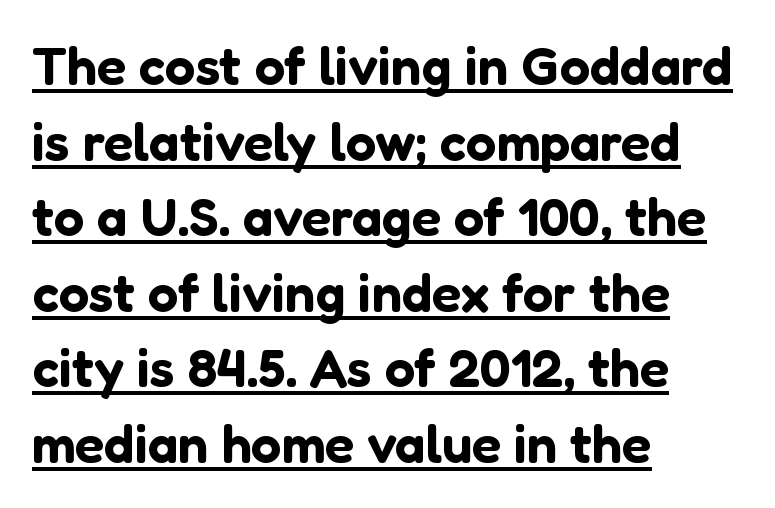
Q: Is the text italic (slanted)? A: No, it is upright.
Q: Is the typeface a serif or a sans-serif typeface? A: Sans-serif.
Q: Is the text underlined? A: Yes.
Q: How is the paragraph aligned? A: Left-aligned.
Q: Is the spacing between letters normal or unusually wide? A: Normal.
Q: Is the spacing between lines tight, normal or loose? A: Normal.
Q: Width (condensed, normal, or wide)? A: Normal.
Q: Stroke contrast? A: Low.
Q: x-height? A: Medium.
Q: Monospaced? A: No.
